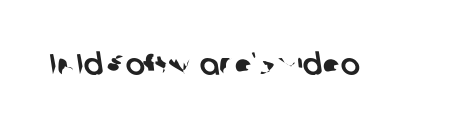
Q: Is the typeface a serif or a sans-serif typeface? A: Sans-serif.
Q: Is the text underlined? A: No.
Q: Is the spacing between letters normal or unusually wide? A: Normal.
Q: Width (condensed, normal, or wide)? A: Normal.
Q: Stroke contrast? A: Low.
Q: x-height? A: Medium.
Q: Monospaced? A: No.
